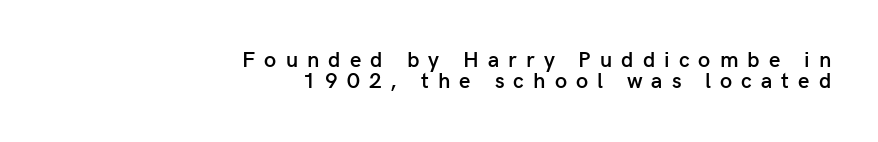
Vertical strokes here are truly vertical. Closely set lines give the paragraph a compact silhouette. Caption: multi-line text, flush right, ragged left. The face used here is rendered with a markedly widened letterfit. The characters look somewhat weighty, a semibold short of true bold. No word sits above an underline.
